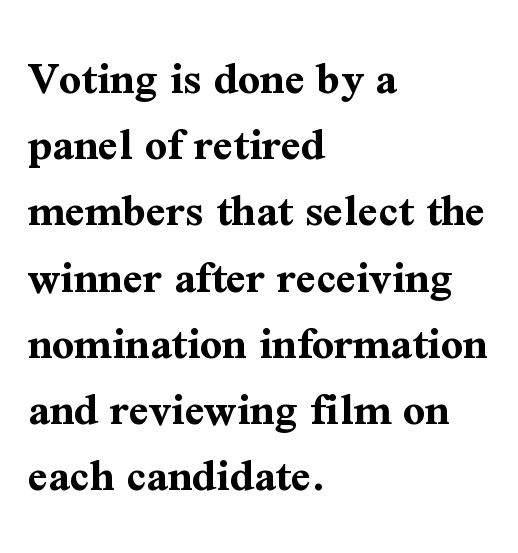
The image shows 48 px bold serif type, upright; set left-aligned, normal line spacing (1.38x), normal letter spacing, not underlined; medium stroke contrast and a medium x-height.
